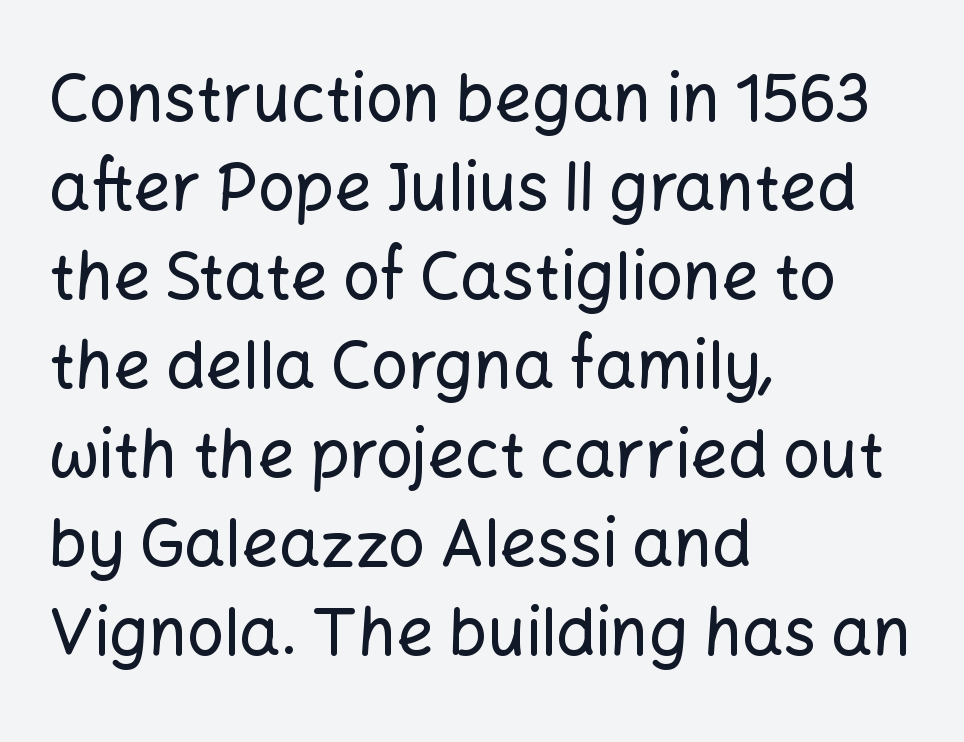
A typesetter would call this leading conventional body-copy spacing. The letters stand upright; this is a roman face. A classic flush-left, rag-right setting is used for this passage. The passage shown is not underscored anywhere. To sum up the face: it is a sans, with no serifs.
